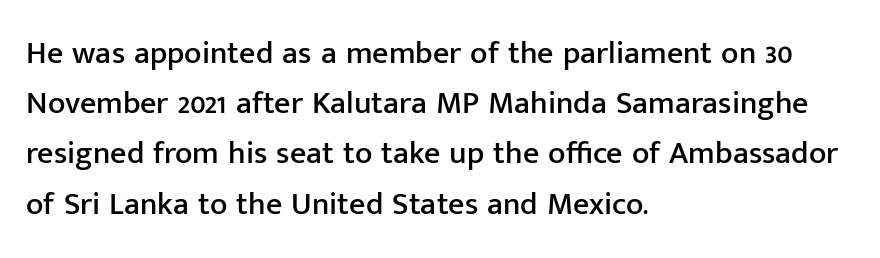
Do the characters align in a grid? No, the font is proportional. Style check: upright. You can tell from the bare stems that sans-serif type was used. This sample is left-justified, so line endings fall wherever the words run out. The gaps between neighbouring characters are ordinary and unremarkable. Interline gaps are of average width in this sample.
